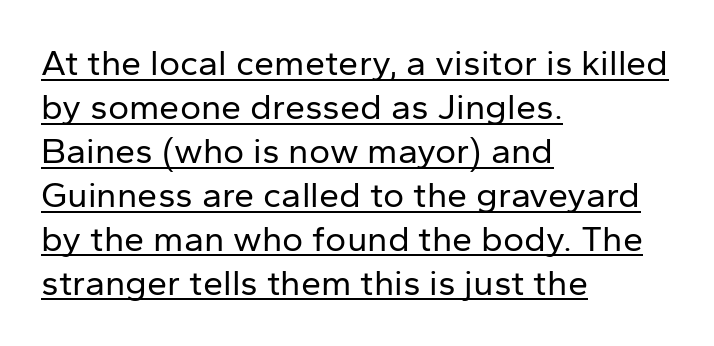
Layout note: lines flush left. Think standard paragraph weight, or any step lighter than that. Observe the ordinary spacing: letters are neighbours, not strangers. Do the letters lean? They stand straight.
